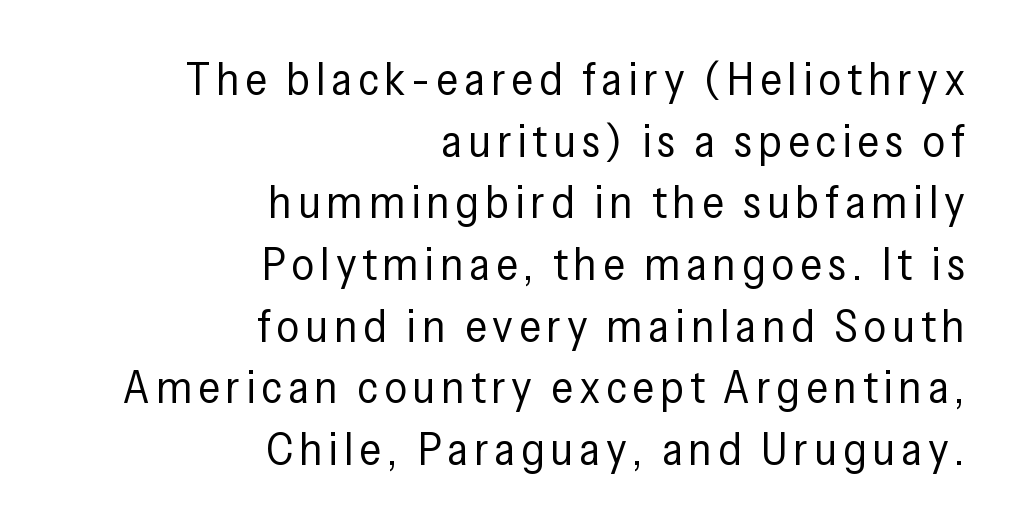
The image shows 46 px regular-weight, condensed sans-serif type, upright; set right-aligned, normal line spacing (1.34x), not underlined; low stroke contrast and a medium x-height.
